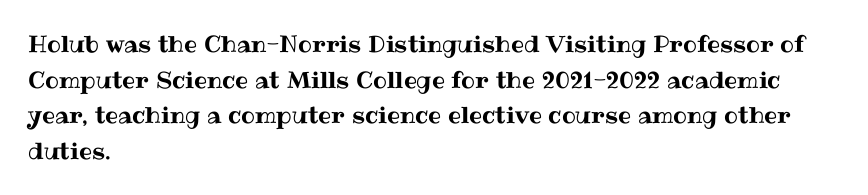
{"italic": "no", "underline": "no", "align": "left", "line_spacing": "normal", "line_spacing_ratio": 1.55, "letter_spacing": "normal", "letter_spacing_em": 0.0, "glyph_px": 23}
